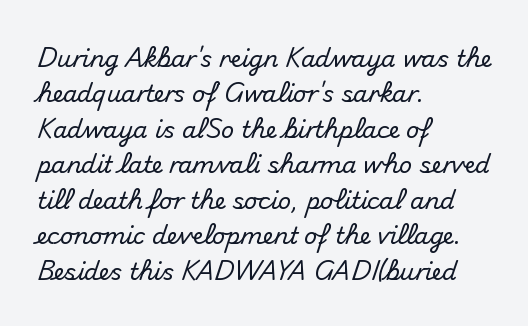
Q: Is the text italic (slanted)? A: Yes.
Q: Is the text underlined? A: No.
Q: How is the paragraph aligned? A: Left-aligned.
Q: Is the spacing between letters normal or unusually wide? A: Normal.
Q: Is the spacing between lines tight, normal or loose? A: Normal.
